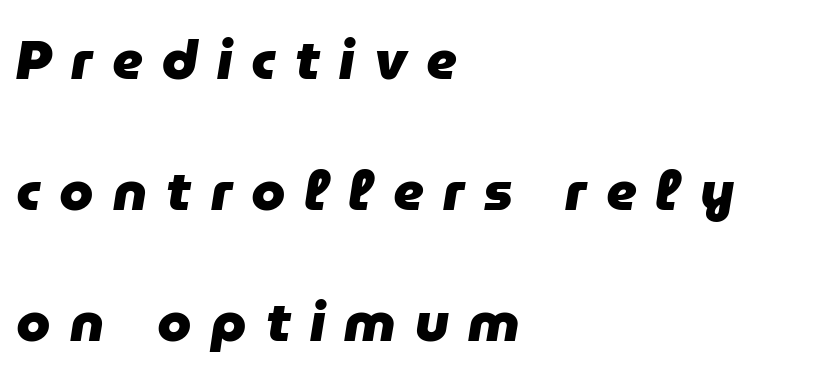
Emphasis by weight is at full strength: bold. The letters advance in unequal steps, a hallmark of proportional type. Compared with ordinary roman type, these characters are visibly tilted. Leftover space on each line is placed entirely after the last word.
